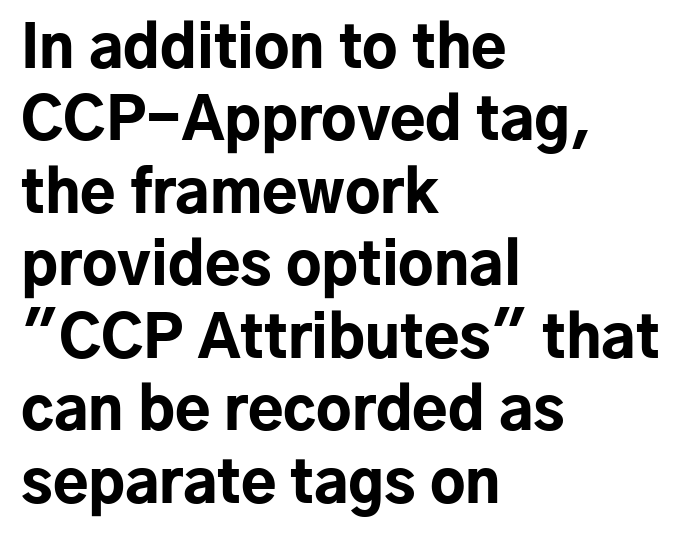
The image shows 58 px bold sans-serif type, upright; set left-aligned, normal line spacing (1.25x), normal letter spacing, not underlined; low stroke contrast and a medium x-height.
